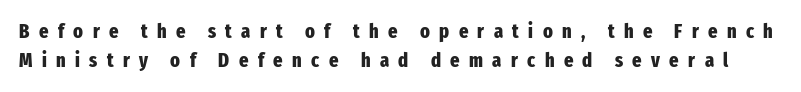
A typesetter would call this leading conventional body-copy spacing. You can tell it's not italic because the verticals are truly vertical. Compared with an ordinary text face, these strokes are far heavier — a full bold. Letters rest on an invisible, unmarked baseline. The tracking reads as deliberately expanded to a designer's eye.
